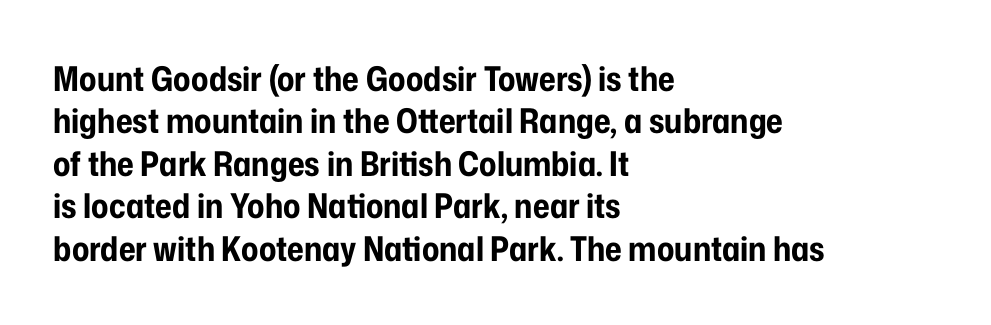
Heavy, bold letterforms. The zone under the glyphs is completely vacant. Spacing verdict: proportional, widths tailored to each character. What stands out about the letter spacing? Nothing — it is the standard amount.
